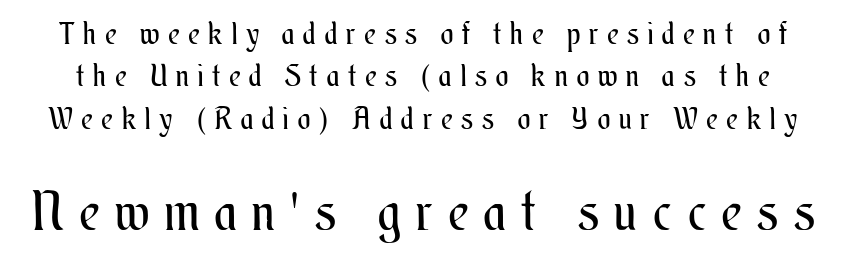
The image shows 53 px regular-weight, condensed type, upright; set normal line spacing (1.41x), unusually wide letter spacing (+0.3 em), not underlined; the second (bottom) block is 1.77x larger; medium stroke contrast and a small x-height.
